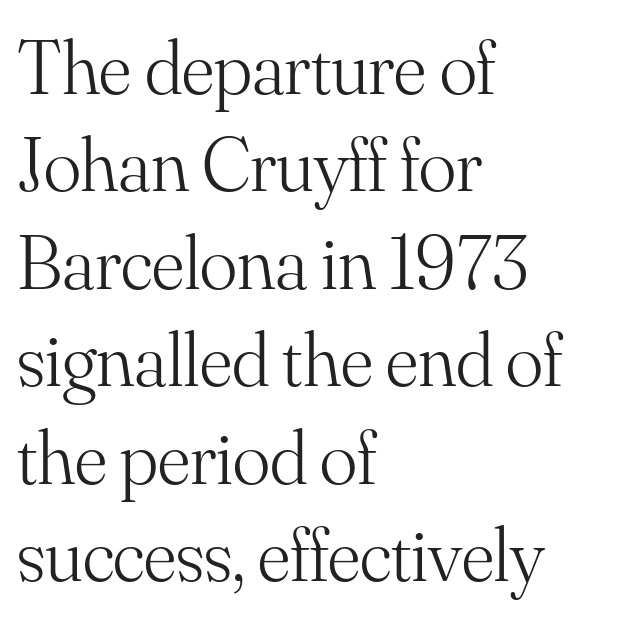
The image shows 78 px light serif type, upright; set left-aligned, normal line spacing (1.25x), normal letter spacing, not underlined; medium stroke contrast and a small x-height.
